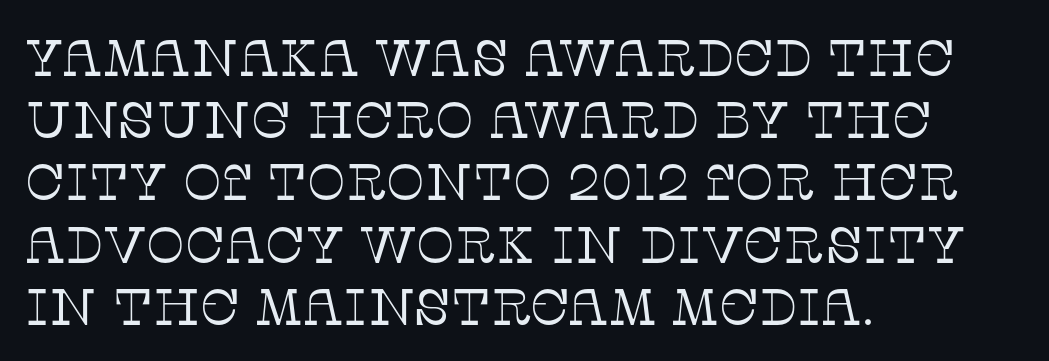
Q: Is the text bold? A: No.
Q: Is the text italic (slanted)? A: No, it is upright.
Q: Is the typeface a serif or a sans-serif typeface? A: Serif.
Q: Is the text underlined? A: No.
Q: How is the paragraph aligned? A: Left-aligned.
Q: Is the spacing between letters normal or unusually wide? A: Normal.
Q: Width (condensed, normal, or wide)? A: Normal.
Q: Stroke contrast? A: Low.
Q: x-height? A: Large.
Q: Monospaced? A: No.
